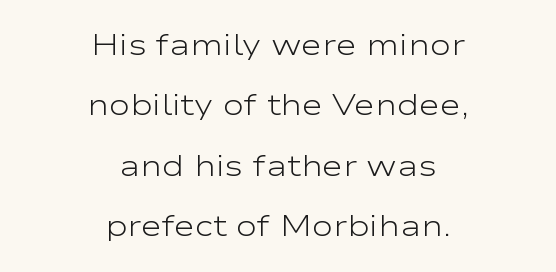
Q: Is the text bold? A: No.
Q: Is the text italic (slanted)? A: No, it is upright.
Q: Is the typeface a serif or a sans-serif typeface? A: Sans-serif.
Q: Is the text underlined? A: No.
Q: How is the paragraph aligned? A: Centered.
Q: Is the spacing between letters normal or unusually wide? A: Normal.
Q: Is the spacing between lines tight, normal or loose? A: Loose.
Q: Width (condensed, normal, or wide)? A: Wide.
Q: Stroke contrast? A: Low.
Q: x-height? A: Medium.
Q: Monospaced? A: No.
